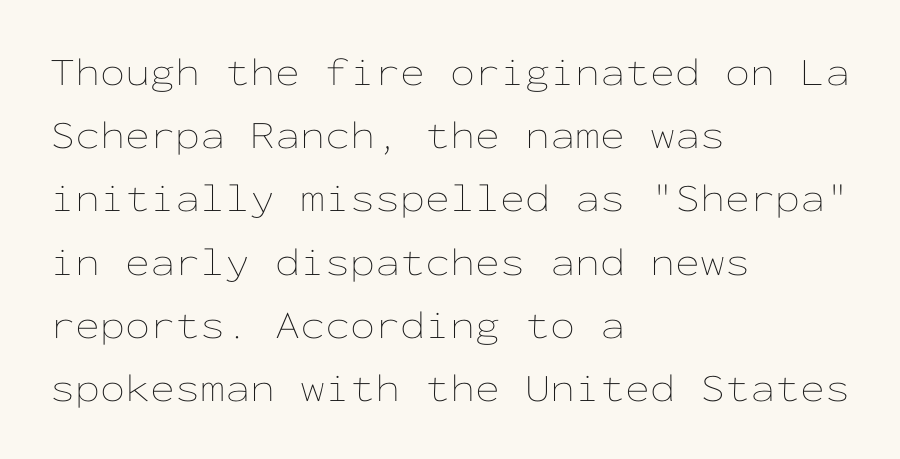
A typesetter would call this monospace, since all characters share one set width. The passage shown is not underscored anywhere. Stem width sits at or under what a default text font uses. The passage shown stacks its lines at a standard gap. Ascenders rise straight up at ninety degrees. Look at the tracking — it's just the regular setting, nothing added.
